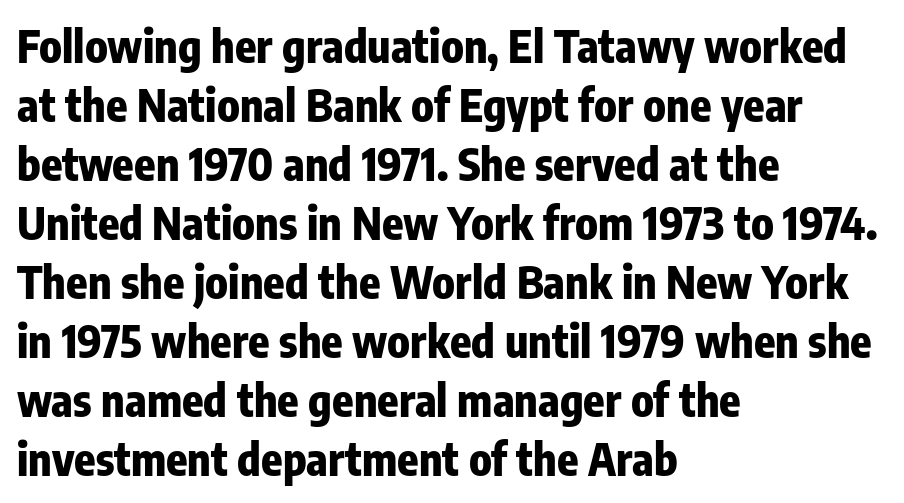
The image shows 44 px heavy, condensed sans-serif type, upright; set left-aligned, normal line spacing (1.34x), normal letter spacing, not underlined; low stroke contrast and a medium x-height.
